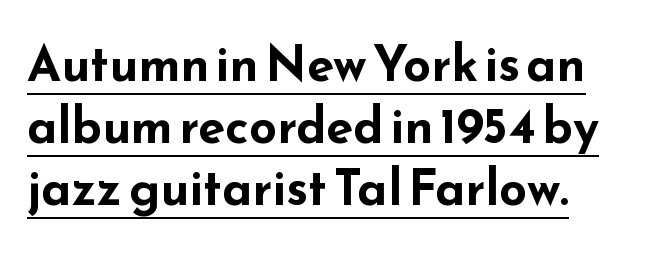
{"serif": "no", "italic": "no", "bold": "yes", "weight": "bold", "width": "wide", "stroke_contrast": "low", "x_height": "small", "monospaced": "no", "underline": "yes", "line_spacing": "normal", "line_spacing_ratio": 1.27, "letter_spacing": "normal", "letter_spacing_em": 0.0, "glyph_px": 49}
